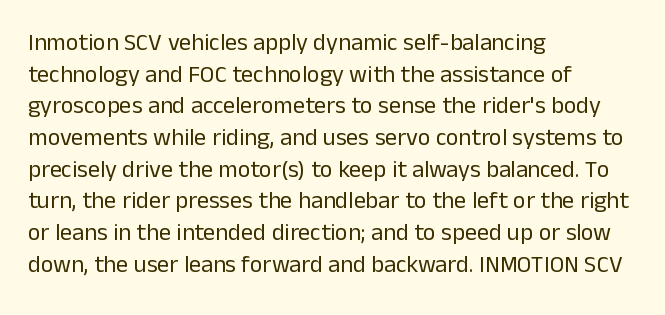
{"italic": "no", "bold": "no", "underline": "no", "align": "left", "line_spacing": "normal", "line_spacing_ratio": 1.32, "letter_spacing": "normal", "letter_spacing_em": 0.0, "glyph_px": 24}
